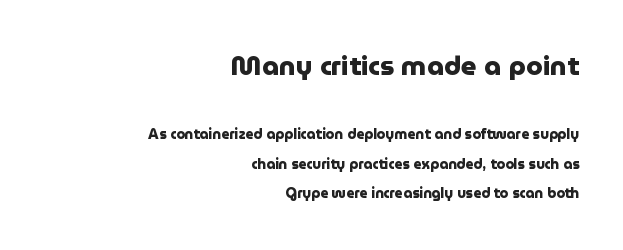
Q: Is the text bold? A: Yes.
Q: Is the text italic (slanted)? A: No, it is upright.
Q: Is the text underlined? A: No.
Q: How is the paragraph aligned? A: Right-aligned.
Q: Is the spacing between letters normal or unusually wide? A: Normal.
Q: Is the spacing between lines tight, normal or loose? A: Loose.
Q: Which block of text is set in a larger size, the first (top) or the second (bottom)? A: The first (top) one.
